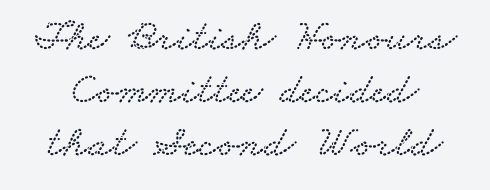
Q: Is the typeface a serif or a sans-serif typeface? A: Serif.
Q: Is the text underlined? A: No.
Q: Is the spacing between letters normal or unusually wide? A: Normal.
Q: Width (condensed, normal, or wide)? A: Wide.
Q: Stroke contrast? A: Low.
Q: x-height? A: Small.
Q: Monospaced? A: No.
